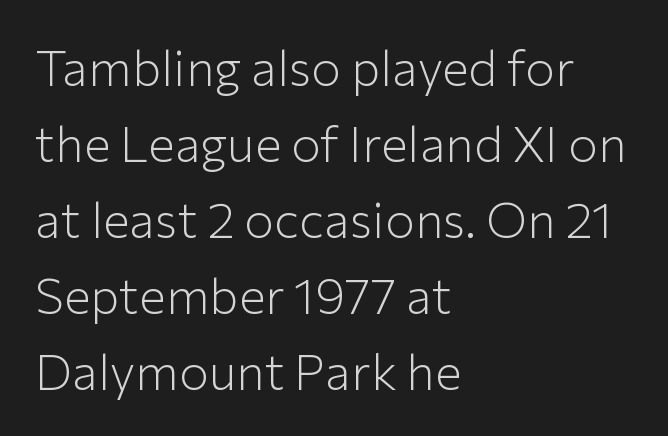
Character widths vary here, with narrow letters taking less room than wide ones. The type is set solid horizontally, with unmodified tracking. Tall strokes in this sample are plumb rather than angled. Each row of text sits above clean, open space. Examine the stroke ends and you'll find no serifs. Typeset ragged right — the left edge is the straight one.
